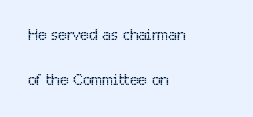
This rendering uses left alignment, leaving the right contour irregular. Tall strokes in this sample are plumb rather than angled. Standard letterfit; no display-style spreading of the glyphs. The leading is generous, giving the passage an open texture. This rendering features lettering with no underline.
